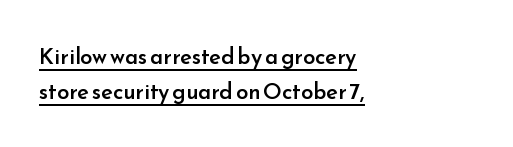
{"italic": "no", "bold": "semi", "underline": "yes", "align": "left", "line_spacing": "normal", "line_spacing_ratio": 1.59, "letter_spacing": "normal", "letter_spacing_em": 0.0, "glyph_px": 22}
